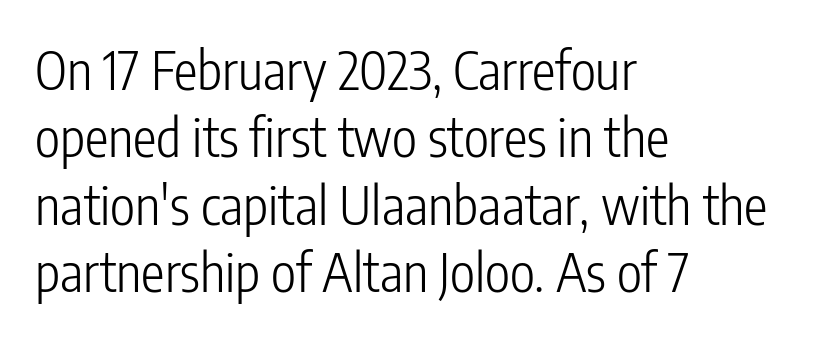
The passage shown is not underscored anywhere. A light-to-regular cut is what we see here. The ragged edge is on the right, which tells us the setting is flush left. This sample uses plain, unmodified letter spacing. The typeface chosen for these lines omits serifs.
